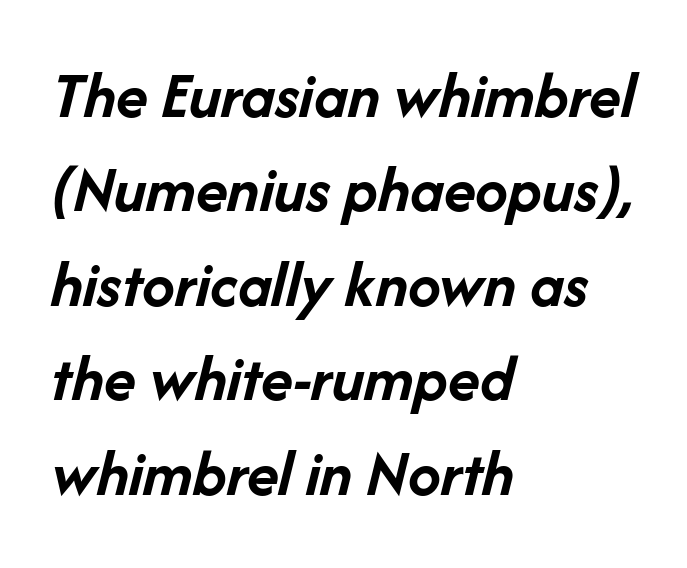
The image shows 66 px semibold type, italic (leaning right); set left-aligned, normal line spacing (1.43x), normal letter spacing, not underlined; low stroke contrast and a medium x-height.
